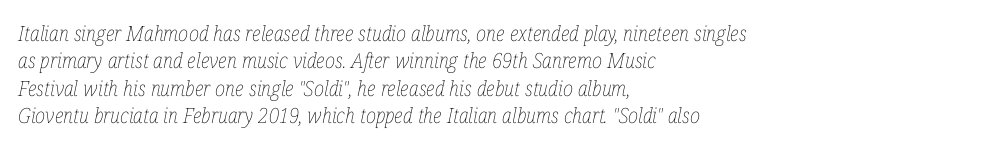
Stem width sits at or under what a default text font uses. The zone under the glyphs is completely vacant. The lines in this sample share a left origin and differ only in where they stop. Posture: slanted. Horizontal bands of white between lines are of average thickness.
